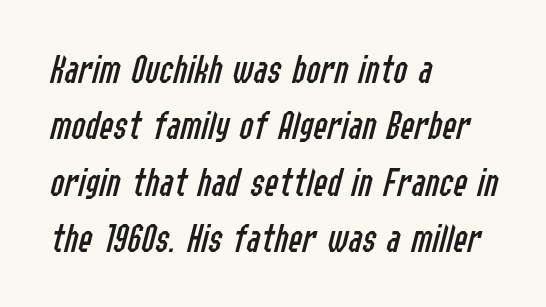
Q: Is the text bold? A: No.
Q: Is the text italic (slanted)? A: Yes, it leans right by about 14 degrees.
Q: Is the text underlined? A: No.
Q: How is the paragraph aligned? A: Left-aligned.
Q: Is the spacing between letters normal or unusually wide? A: Normal.
Q: Is the spacing between lines tight, normal or loose? A: Normal.
Q: Width (condensed, normal, or wide)? A: Condensed.
Q: Stroke contrast? A: Low.
Q: x-height? A: Medium.
Q: Monospaced? A: No.
